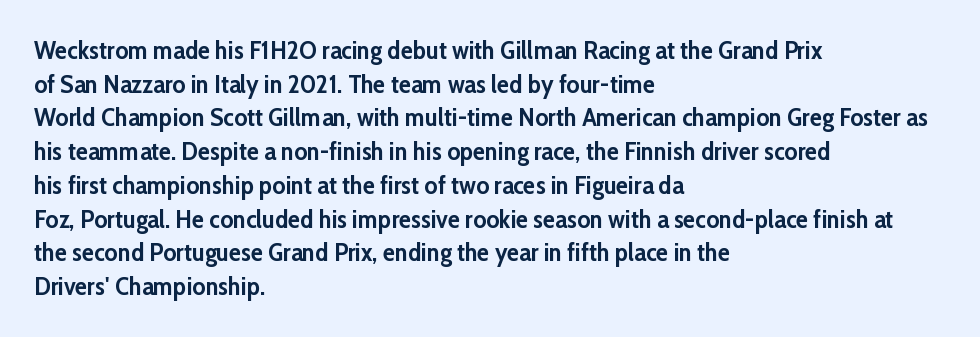
{"italic": "no", "bold": "yes", "underline": "no", "align": "left", "line_spacing": "normal", "line_spacing_ratio": 1.35, "letter_spacing": "normal", "letter_spacing_em": 0.0, "glyph_px": 25}
